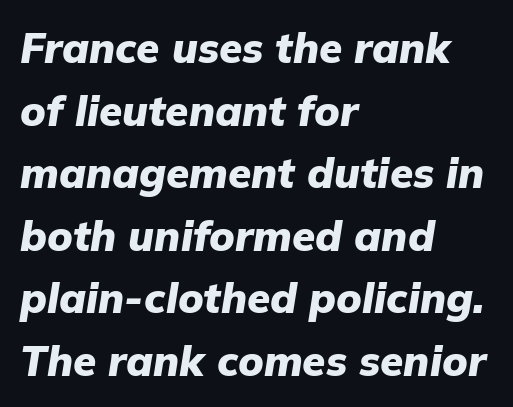
{"italic": "yes", "lean": "right", "slant_degrees": 9, "bold": "yes", "weight": "heavy", "width": "normal", "stroke_contrast": "low", "x_height": "medium", "monospaced": "no", "underline": "no", "align": "left", "line_spacing": "normal", "line_spacing_ratio": 1.49, "letter_spacing": "normal", "letter_spacing_em": 0.0, "glyph_px": 42}
